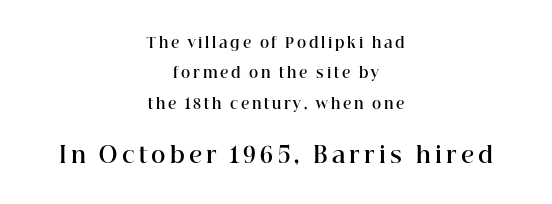
{"italic": "no", "bold": "yes", "underline": "no", "align": "center", "line_spacing": "loose", "line_spacing_ratio": 2.17, "larger_block": "second", "size_ratio": 1.57, "glyph_px": 22}
